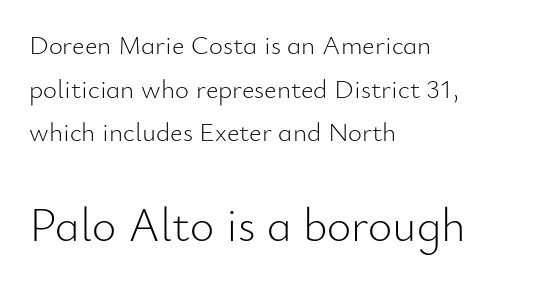
{"serif": "no", "italic": "no", "bold": "no", "weight": "light", "width": "normal", "stroke_contrast": "low", "x_height": "small", "monospaced": "no", "underline": "no", "align": "left", "line_spacing": "normal", "line_spacing_ratio": 1.62, "letter_spacing": "normal", "letter_spacing_em": 0.0, "larger_block": "second", "size_ratio": 1.74, "glyph_px": 47}
